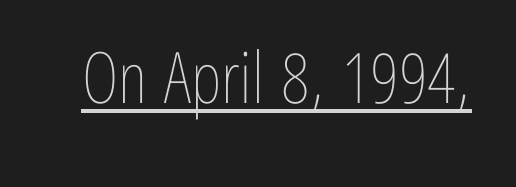
Q: Is the text bold? A: No.
Q: Is the text italic (slanted)? A: No, it is upright.
Q: Is the text underlined? A: Yes.
Q: Is the spacing between letters normal or unusually wide? A: Normal.
Q: Width (condensed, normal, or wide)? A: Condensed.
Q: Stroke contrast? A: Low.
Q: x-height? A: Medium.
Q: Monospaced? A: No.
